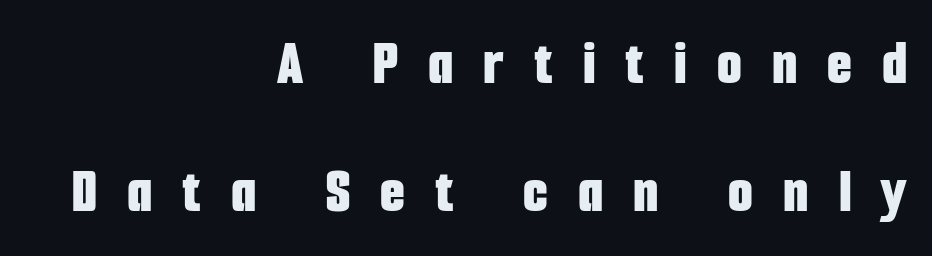
Line endings align vertically; line beginnings do not. Emphasis by weight is at full strength: bold. The typography opts for an upright posture over an oblique one. The tracking jumps out immediately: characters are airy and widely separated. These lines are rendered in a variable-pitch font.
